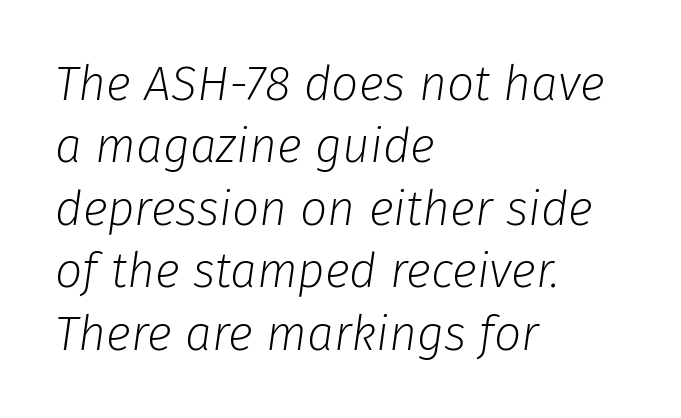
{"italic": "yes", "lean": "right", "slant_degrees": 8, "bold": "no", "weight": "light", "width": "normal", "stroke_contrast": "low", "x_height": "medium", "monospaced": "no", "underline": "no", "align": "left", "line_spacing": "normal", "line_spacing_ratio": 1.3, "letter_spacing": "normal", "letter_spacing_em": 0.0, "glyph_px": 48}
